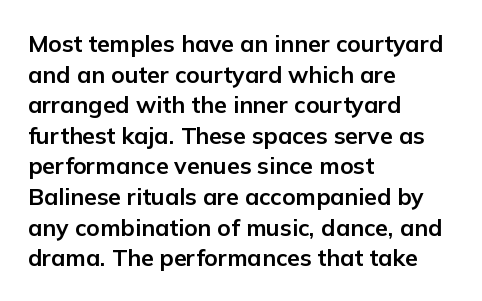
The image shows 23 px bold type, upright; set left-aligned, normal line spacing (1.33x), normal letter spacing, not underlined.
